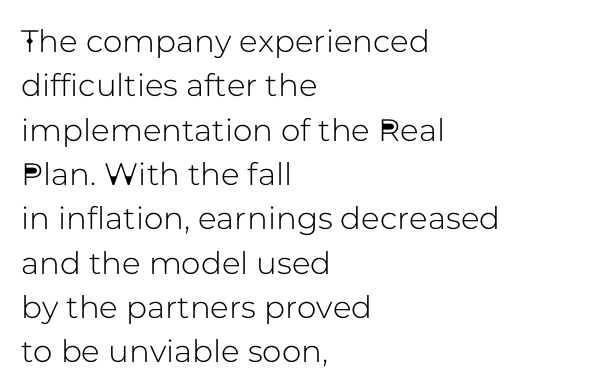
The image shows 31 px sans-serif type, upright; set left-aligned, normal line spacing (1.43x), normal letter spacing, not underlined; low stroke contrast and a medium x-height.
